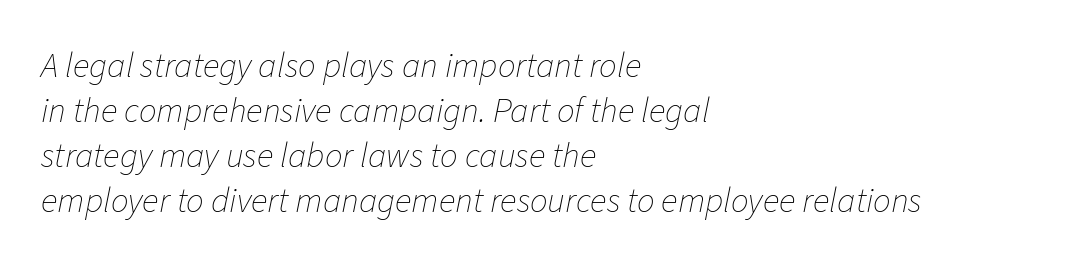
{"italic": "yes", "lean": "right", "slant_degrees": 11, "bold": "no", "weight": "thin", "width": "normal", "stroke_contrast": "low", "x_height": "medium", "monospaced": "no", "underline": "no", "align": "left", "line_spacing": "normal", "line_spacing_ratio": 1.29, "letter_spacing": "normal", "letter_spacing_em": 0.0, "glyph_px": 35}
